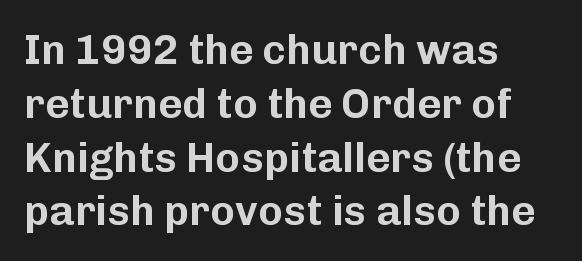
Q: Is the text italic (slanted)? A: No, it is upright.
Q: Is the typeface a serif or a sans-serif typeface? A: Sans-serif.
Q: Is the text underlined? A: No.
Q: How is the paragraph aligned? A: Left-aligned.
Q: Is the spacing between letters normal or unusually wide? A: Normal.
Q: Is the spacing between lines tight, normal or loose? A: Normal.
Q: Width (condensed, normal, or wide)? A: Normal.
Q: Stroke contrast? A: Low.
Q: x-height? A: Medium.
Q: Monospaced? A: No.
